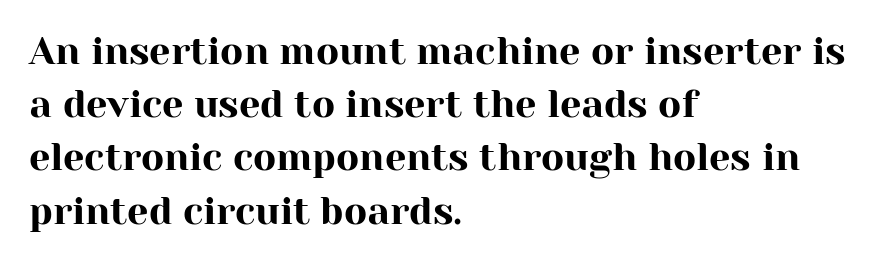
Characters remain perfectly vertical along every line. The lines in this sample share a left origin and differ only in where they stop. The typeface chosen for these lines features serifs. Whoever set this chose a conventional vertical rhythm. Looks like regular typesetting: each glyph gets only the width it needs.
